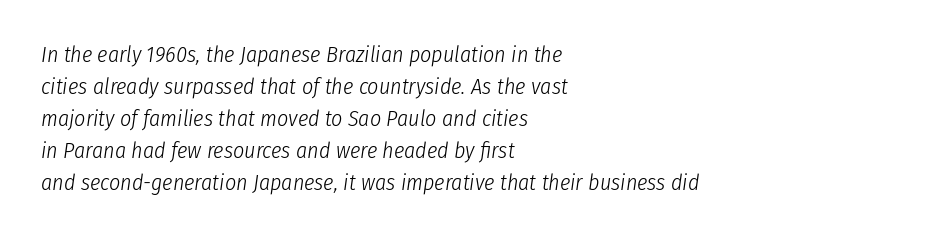
The strip under each line holds only bare page. Each stroke keeps to a modest, everyday thickness or less. The leading is moderate, giving the passage an even texture. Typeset ragged right — the left edge is the straight one. The passage shown has conventional tracking throughout. The specimen reads as italic at a glance.
